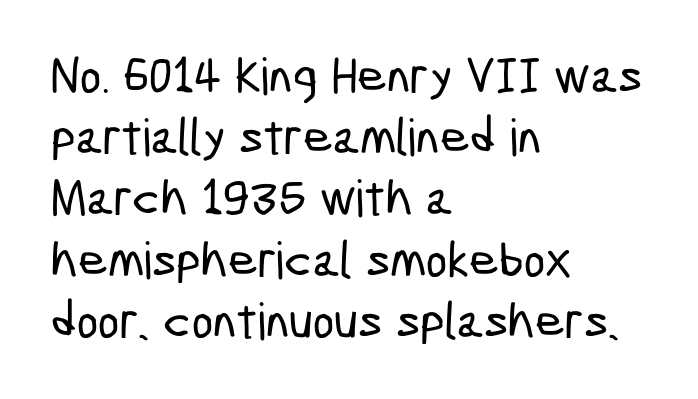
Q: Is the typeface a serif or a sans-serif typeface? A: Sans-serif.
Q: Is the text underlined? A: No.
Q: How is the paragraph aligned? A: Left-aligned.
Q: Is the spacing between letters normal or unusually wide? A: Normal.
Q: Width (condensed, normal, or wide)? A: Condensed.
Q: Stroke contrast? A: Low.
Q: x-height? A: Medium.
Q: Monospaced? A: No.
